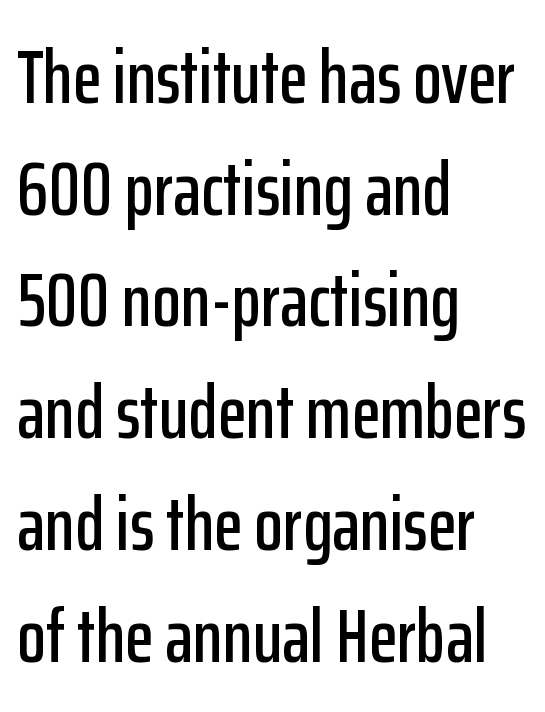
Q: Is the text italic (slanted)? A: No, it is upright.
Q: Is the typeface a serif or a sans-serif typeface? A: Sans-serif.
Q: Is the text underlined? A: No.
Q: How is the paragraph aligned? A: Left-aligned.
Q: Is the spacing between letters normal or unusually wide? A: Normal.
Q: Is the spacing between lines tight, normal or loose? A: Normal.
Q: Width (condensed, normal, or wide)? A: Condensed.
Q: Stroke contrast? A: Low.
Q: x-height? A: Medium.
Q: Monospaced? A: No.
